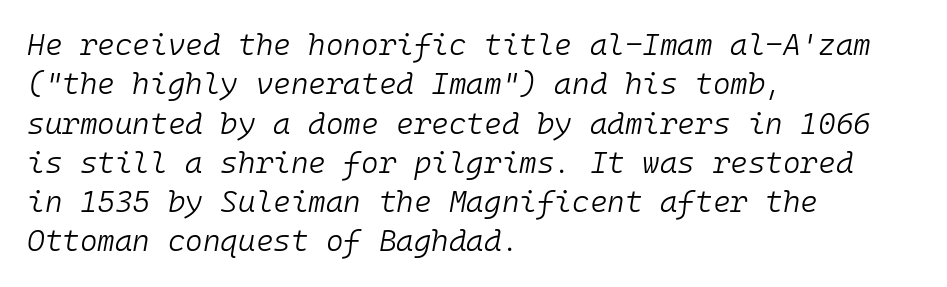
{"italic": "yes", "lean": "right", "slant_degrees": 10, "bold": "no", "weight": "light", "width": "normal", "stroke_contrast": "low", "x_height": "medium", "monospaced": "yes", "underline": "no", "align": "left", "line_spacing": "normal", "line_spacing_ratio": 1.31, "letter_spacing": "normal", "letter_spacing_em": 0.0, "glyph_px": 30}
